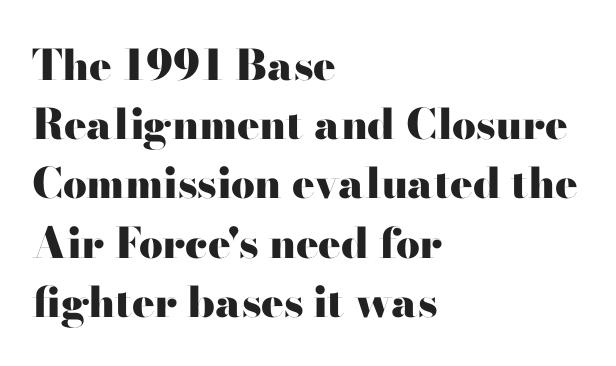
The lines in this sample share a left origin and differ only in where they stop. Nobody touched the tracking dial on this one. This is heavy type, rendered in bold. This rendering features lettering with no underline.
